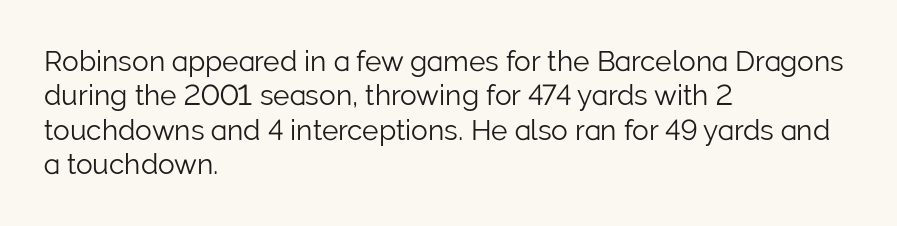
The image shows 28 px light sans-serif type, upright; set left-aligned, line spacing 1.23x, normal letter spacing, not underlined; low stroke contrast and a medium x-height.
